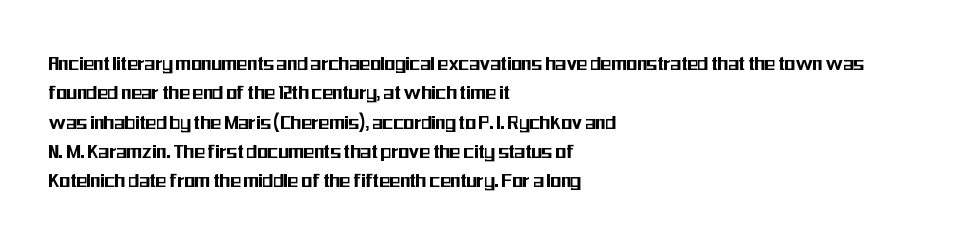
The image shows 22 px text type, upright; set left-aligned, normal line spacing (1.33x), normal letter spacing, not underlined.
